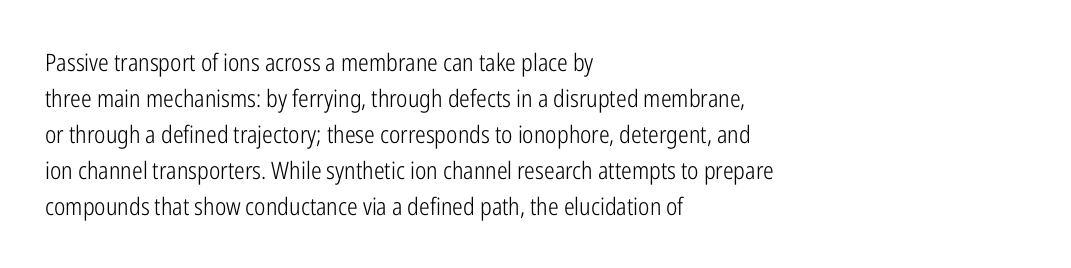
The image shows 24 px text type, upright; set left-aligned, normal line spacing (1.5x), normal letter spacing, not underlined.
